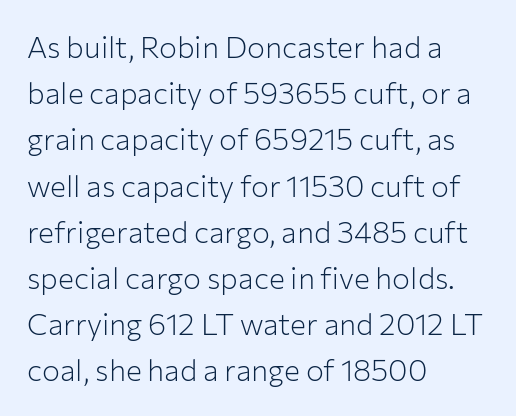
Reading down the block, your eye returns to a fixed left position each line. Examine the stroke ends and you'll find no serifs. The weight tops out at a normal text grade. Regular leading. Standard letterfit; no display-style spreading of the glyphs. Nobody drew a line under any word here.
